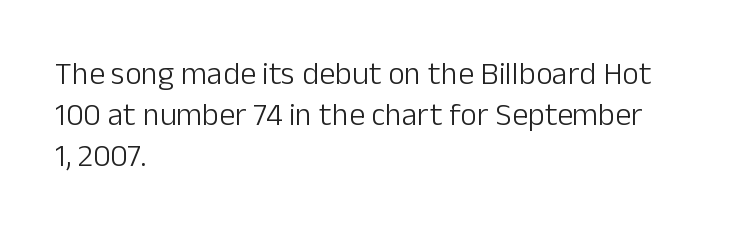
{"serif": "no", "italic": "no", "bold": "no", "weight": "light", "width": "normal", "stroke_contrast": "low", "x_height": "medium", "monospaced": "no", "underline": "no", "align": "left", "line_spacing": "normal", "line_spacing_ratio": 1.28, "letter_spacing": "normal", "letter_spacing_em": 0.0, "glyph_px": 32}
